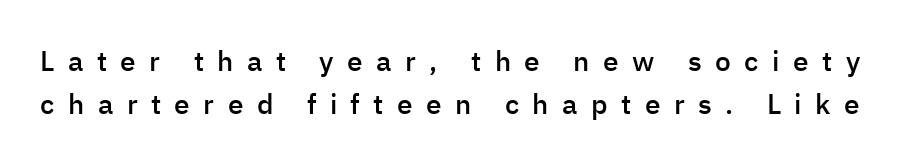
{"serif": "no", "italic": "no", "bold": "semi", "weight": "semibold", "width": "normal", "stroke_contrast": "low", "x_height": "medium", "monospaced": "no", "underline": "no", "line_spacing": "normal", "line_spacing_ratio": 1.53, "letter_spacing": "wide", "letter_spacing_em": 0.48, "glyph_px": 28}
